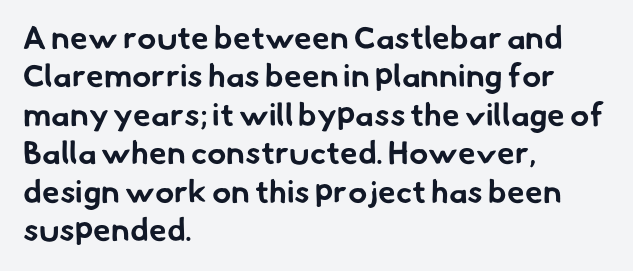
The image shows 32 px bold sans-serif type; set left-aligned, line spacing 1.2x, normal letter spacing, not underlined; low stroke contrast and a small x-height.
